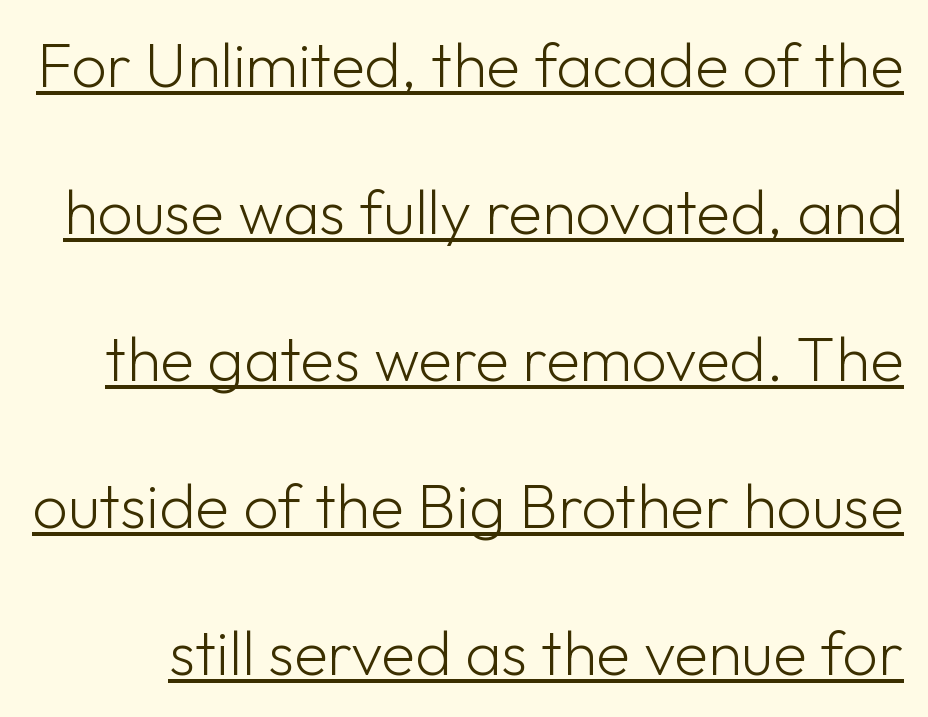
{"serif": "no", "italic": "no", "bold": "no", "weight": "light", "width": "normal", "stroke_contrast": "low", "x_height": "medium", "monospaced": "no", "underline": "yes", "line_spacing": "loose", "line_spacing_ratio": 2.37, "letter_spacing": "normal", "letter_spacing_em": 0.0, "glyph_px": 62}
